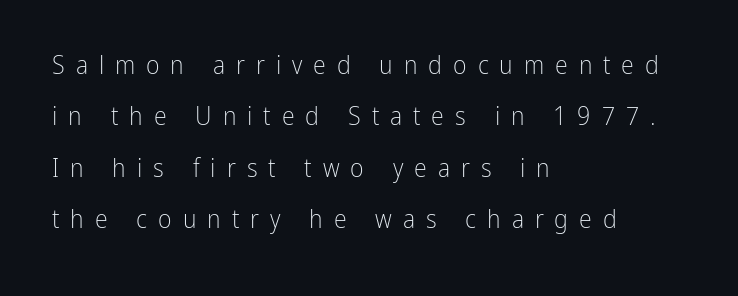
The image shows 26 px text type, upright; set left-aligned, loose line spacing (1.98x), unusually wide letter spacing (+0.42 em), not underlined.
